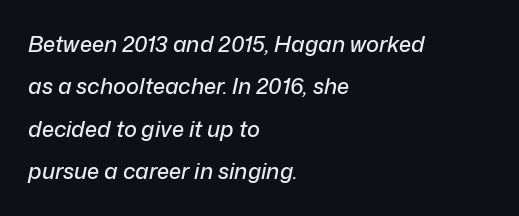
{"italic": "yes", "lean": "right", "slant_degrees": 12, "underline": "no", "align": "left", "line_spacing": "loose", "line_spacing_ratio": 1.93, "letter_spacing": "normal", "letter_spacing_em": 0.0, "glyph_px": 22}
